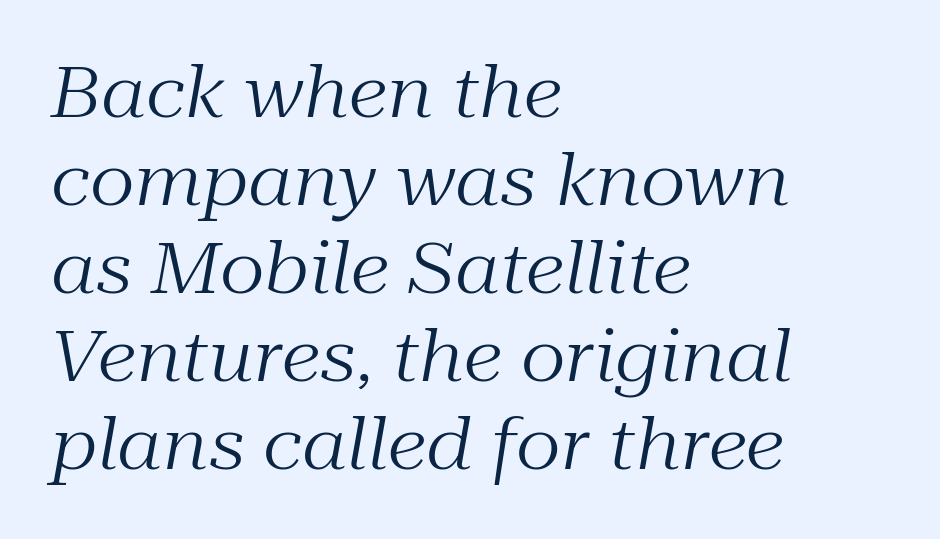
The image shows 71 px regular-weight serif type, italic (leaning right); set left-aligned, line spacing 1.24x, normal letter spacing, not underlined; medium stroke contrast and a medium x-height.
